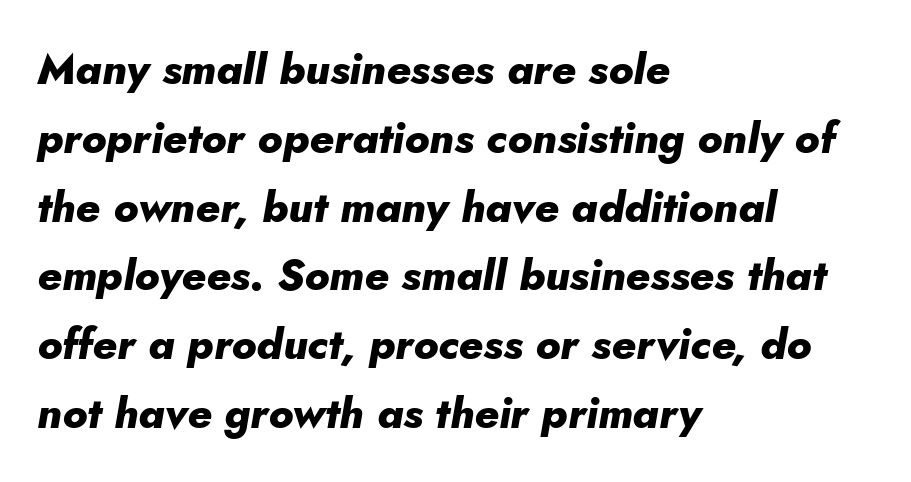
Q: Is the text bold? A: Yes.
Q: Is the text italic (slanted)? A: Yes, it leans right by about 5 degrees.
Q: Is the text underlined? A: No.
Q: How is the paragraph aligned? A: Left-aligned.
Q: Is the spacing between letters normal or unusually wide? A: Normal.
Q: Is the spacing between lines tight, normal or loose? A: Normal.
Q: Width (condensed, normal, or wide)? A: Normal.
Q: Stroke contrast? A: Low.
Q: x-height? A: Small.
Q: Monospaced? A: No.
